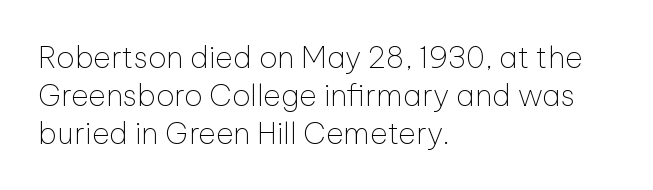
The image shows 30 px thin sans-serif type, upright; set left-aligned, normal line spacing (1.26x), normal letter spacing, not underlined; low stroke contrast and a medium x-height.
